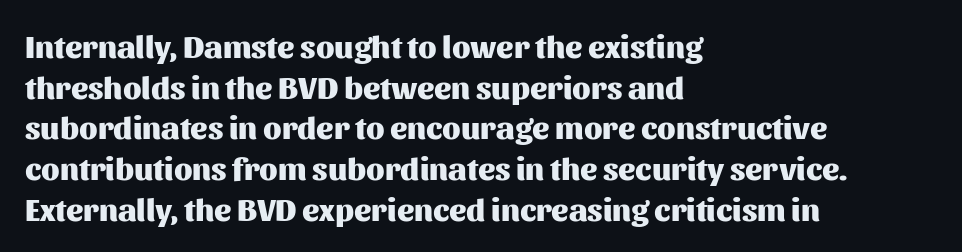
The image shows 32 px heavy sans-serif type, upright; set left-aligned, normal line spacing (1.27x), normal letter spacing, not underlined; medium stroke contrast and a medium x-height.
